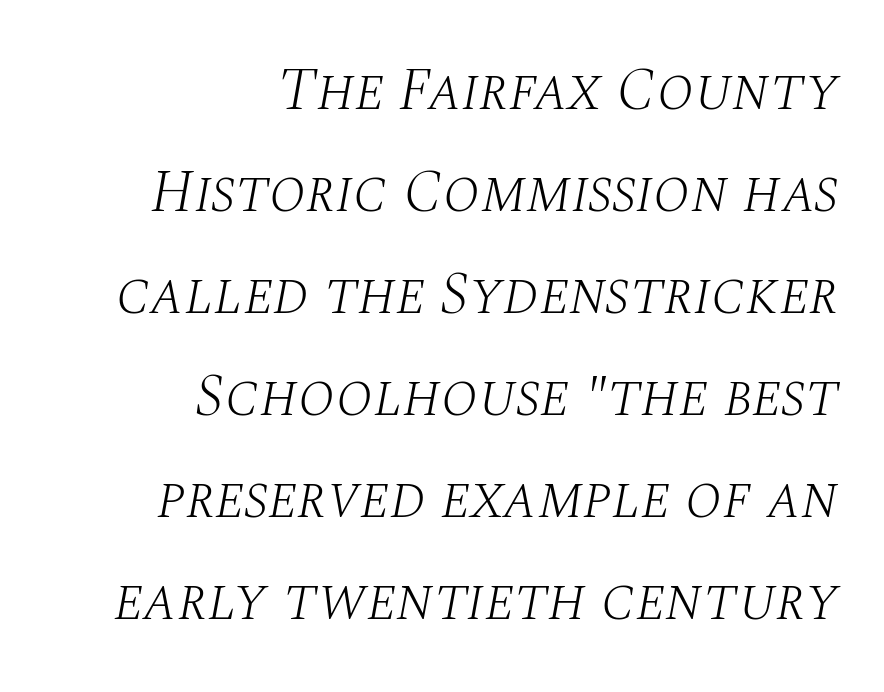
{"serif": "yes", "italic": "yes", "lean": "right", "slant_degrees": 10, "bold": "no", "weight": "light", "width": "normal", "stroke_contrast": "medium", "x_height": "large", "monospaced": "no", "underline": "no", "align": "right", "line_spacing": "normal", "line_spacing_ratio": 1.7, "letter_spacing": "normal", "letter_spacing_em": 0.0, "glyph_px": 60}
